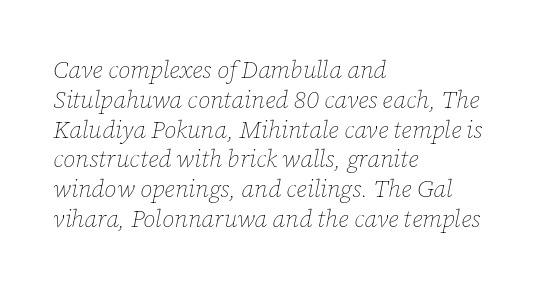
The image shows 24 px text type, italic (leaning right); set left-aligned, line spacing 1.24x, normal letter spacing, not underlined.
